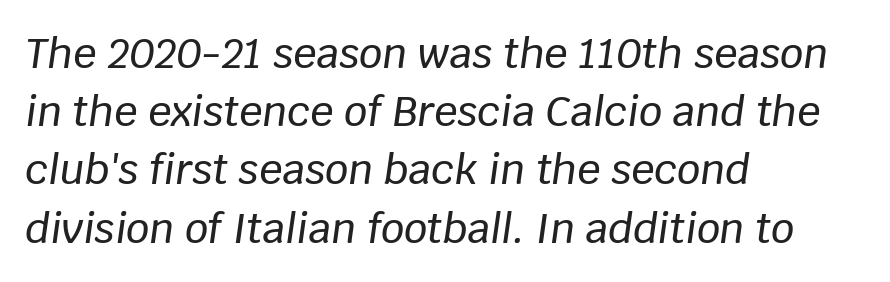
{"italic": "yes", "lean": "right", "slant_degrees": 8, "width": "normal", "stroke_contrast": "low", "x_height": "large", "monospaced": "no", "underline": "no", "align": "left", "line_spacing": "normal", "line_spacing_ratio": 1.42, "letter_spacing": "normal", "letter_spacing_em": 0.0, "glyph_px": 41}
